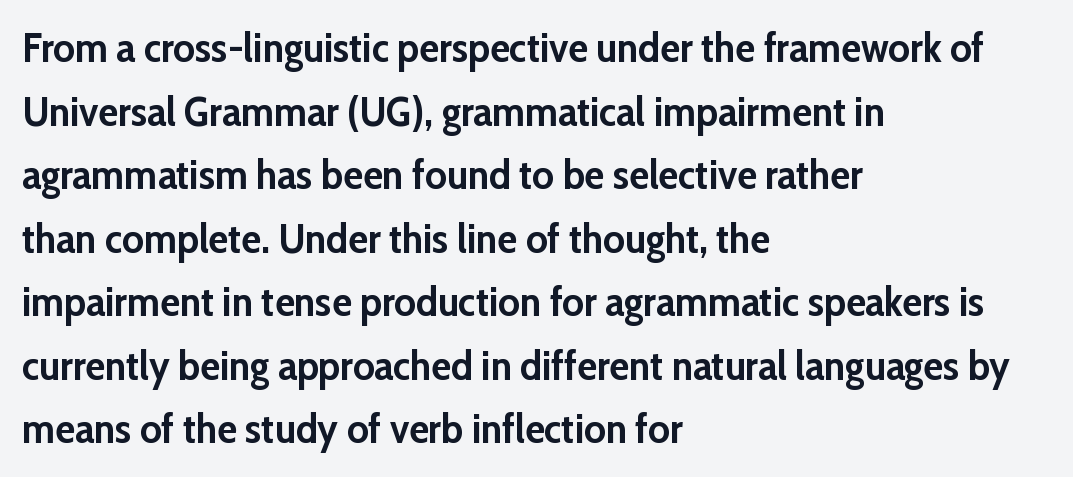
The image shows 41 px semibold sans-serif type, upright; set left-aligned, normal line spacing (1.55x), normal letter spacing, not underlined; low stroke contrast and a medium x-height.
